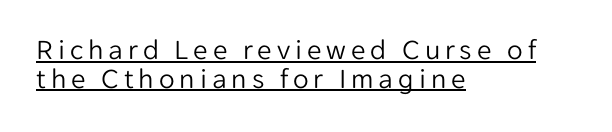
The type family on display is of the sans-serif kind. Spacing verdict: proportional, widths tailored to each character. The compositor pushed each line to the left boundary. This reads as an unemphasized weight, regular at the heaviest. A typesetter would mark this as roman, not italic.
